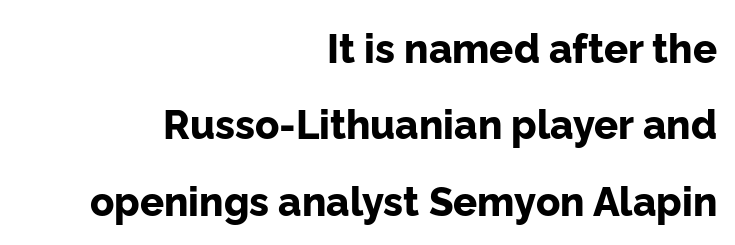
All the whitespace from short lines collects on the left. Quick note: not italic, upright. Heft: maximum for text — a bold. Is this a fixed-width face? No — the glyphs have proportional, varying widths. Loosely led — the rows are spread out. The type is set solid horizontally, with unmodified tracking.
